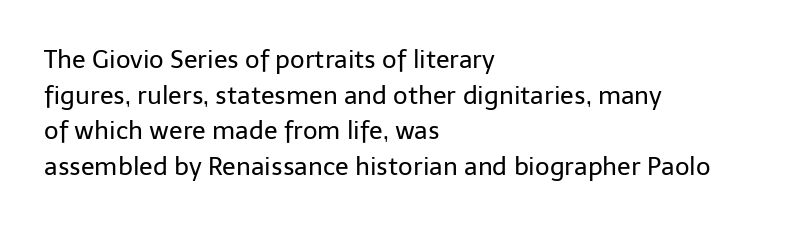
{"italic": "no", "bold": "no", "underline": "no", "align": "left", "line_spacing": "normal", "line_spacing_ratio": 1.43, "letter_spacing": "normal", "letter_spacing_em": 0.0, "glyph_px": 25}
